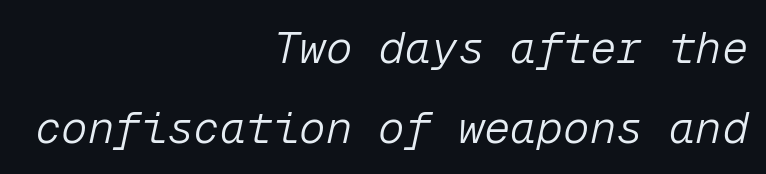
{"italic": "yes", "lean": "right", "slant_degrees": 12, "bold": "no", "weight": "light", "width": "normal", "stroke_contrast": "low", "x_height": "medium", "monospaced": "yes", "underline": "no", "align": "right", "line_spacing_ratio": 1.81, "letter_spacing": "normal", "letter_spacing_em": 0.0, "glyph_px": 44}
